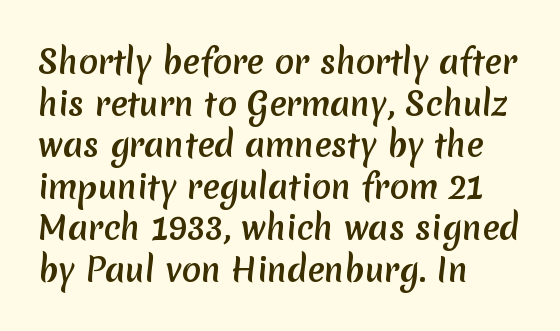
Horizontal bands of white between lines are of average thickness. Typographically, this falls in the sans-serif category. Plain, unruled lines of type. The strokes are fattened all the way to bold. Here the glyphs are tracked normally, forming tight word shapes. Horizontally, the lines are justified to the leading edge only.
